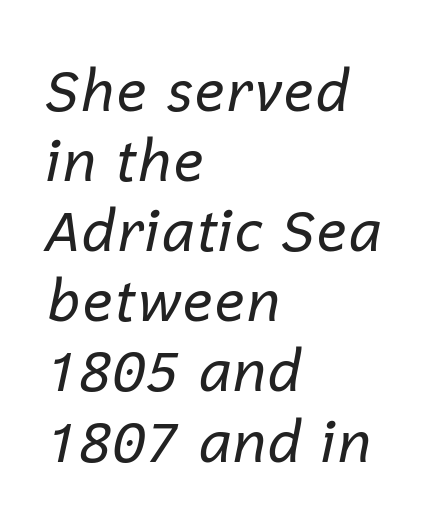
The image shows 57 px regular-weight type, italic (leaning right); set left-aligned, line spacing 1.23x, normal letter spacing, not underlined; low stroke contrast and a medium x-height.
